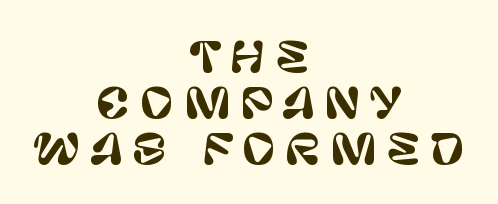
Q: Is the text italic (slanted)? A: Yes.
Q: Is the typeface a serif or a sans-serif typeface? A: Sans-serif.
Q: Is the text underlined? A: No.
Q: How is the paragraph aligned? A: Centered.
Q: Is the spacing between letters normal or unusually wide? A: Unusually wide.
Q: Is the spacing between lines tight, normal or loose? A: Tight.
Q: Width (condensed, normal, or wide)? A: Normal.
Q: Stroke contrast? A: Low.
Q: x-height? A: Large.
Q: Monospaced? A: No.
